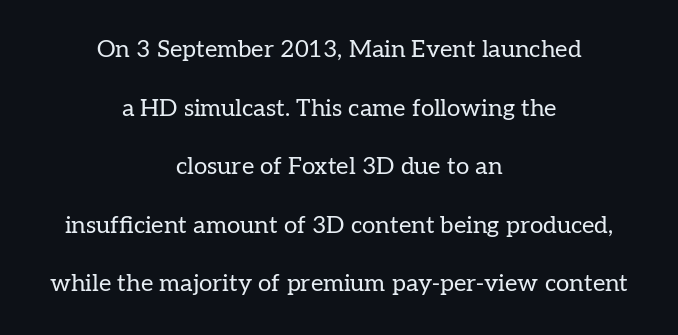
{"italic": "no", "bold": "no", "underline": "no", "align": "center", "line_spacing": "loose", "line_spacing_ratio": 2.44, "letter_spacing": "normal", "letter_spacing_em": 0.0, "glyph_px": 24}
